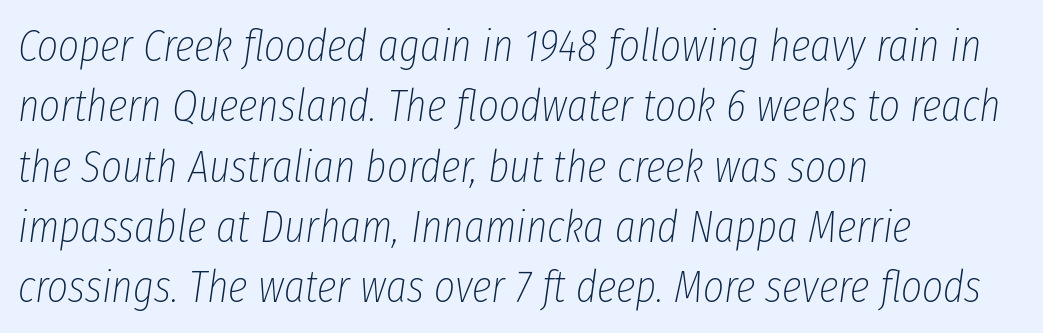
Regular leading. The rendering uses natural spacing where letterforms have individual widths. Heaviness? Minimal to ordinary, like unemphasized prose. An italicized treatment has been applied to the whole sample. Check under the words: just untouched page.
